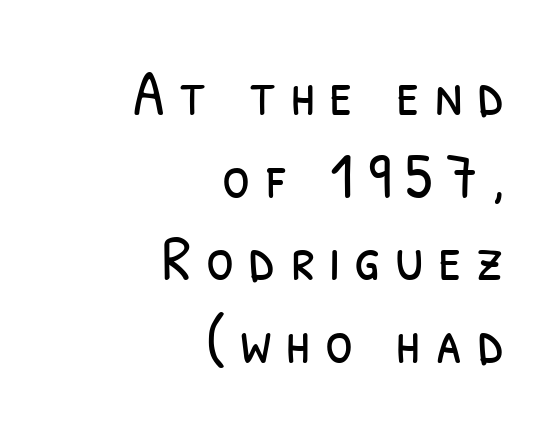
The image shows 64 px light, condensed sans-serif type; set right-aligned, normal line spacing (1.29x), unusually wide letter spacing (+0.22 em), not underlined; low stroke contrast and a medium x-height.
